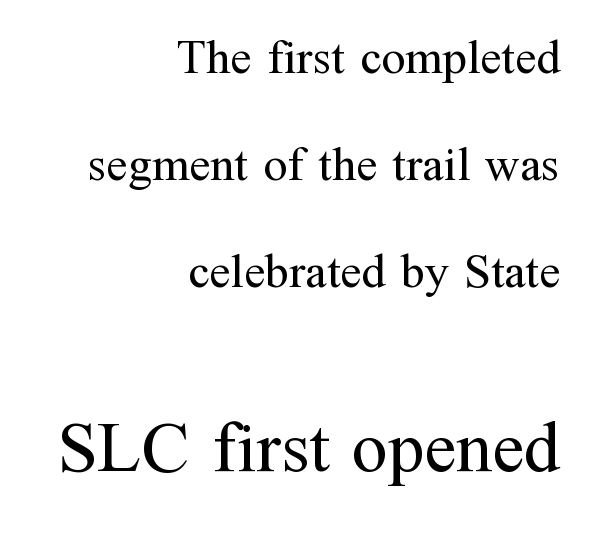
Q: Is the text bold? A: No.
Q: Is the text italic (slanted)? A: No, it is upright.
Q: Is the typeface a serif or a sans-serif typeface? A: Serif.
Q: Is the text underlined? A: No.
Q: How is the paragraph aligned? A: Right-aligned.
Q: Is the spacing between letters normal or unusually wide? A: Normal.
Q: Is the spacing between lines tight, normal or loose? A: Loose.
Q: Which block of text is set in a larger size, the first (top) or the second (bottom)? A: The second (bottom) one.
Q: Width (condensed, normal, or wide)? A: Normal.
Q: Stroke contrast? A: Medium.
Q: x-height? A: Medium.
Q: Monospaced? A: No.
